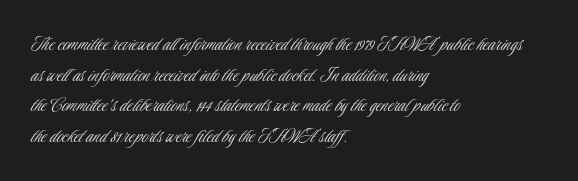
The image shows 22 px text type; set left-aligned, normal line spacing (1.39x), normal letter spacing, not underlined.
